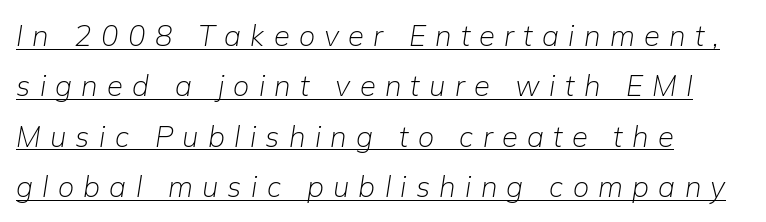
There's an unmistakable incline to the writing here. One-word summary of the alignment: left. Spacing verdict: proportional, widths tailored to each character. Glance below the letters and you will spot a drawn line. A quiet, ordinary-to-light weight characterises the typeface.
